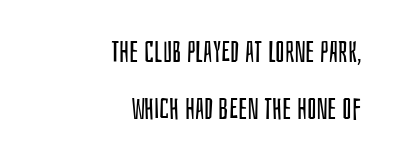
How are the letters spaced? Ordinarily, with no added tracking. Each letter keeps its own natural width here, so spacing adapts to shape. Summary of weight: not heavy and not bold. Characters remain perfectly vertical along every line.
